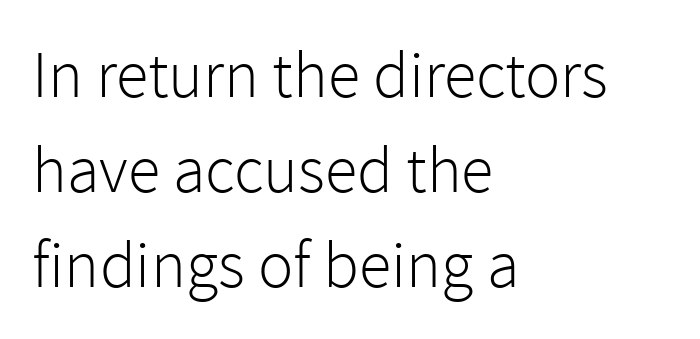
Stems here are at most as thick as an everyday book face. Does extra space separate the letters? No, they use regular spacing. Words float on clear page, feet unadorned. Layout note: lines flush left.
